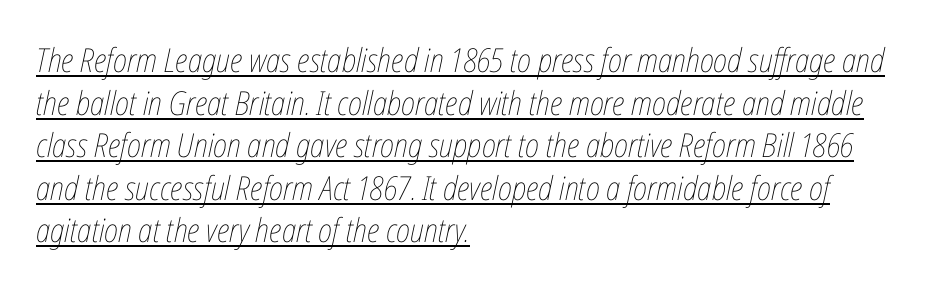
{"italic": "yes", "lean": "right", "slant_degrees": 12, "bold": "no", "weight": "thin", "width": "condensed", "stroke_contrast": "low", "x_height": "medium", "monospaced": "no", "underline": "yes", "align": "left", "line_spacing": "normal", "line_spacing_ratio": 1.29, "letter_spacing": "normal", "letter_spacing_em": 0.0, "glyph_px": 33}
